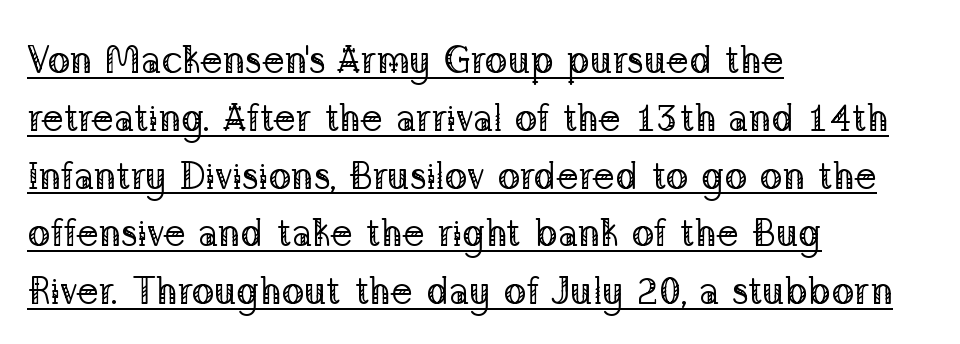
Q: Is the text bold? A: No.
Q: Is the text italic (slanted)? A: No, it is upright.
Q: Is the typeface a serif or a sans-serif typeface? A: Serif.
Q: Is the text underlined? A: Yes.
Q: How is the paragraph aligned? A: Left-aligned.
Q: Is the spacing between letters normal or unusually wide? A: Normal.
Q: Is the spacing between lines tight, normal or loose? A: Normal.
Q: Width (condensed, normal, or wide)? A: Normal.
Q: Stroke contrast? A: Low.
Q: x-height? A: Medium.
Q: Monospaced? A: No.
